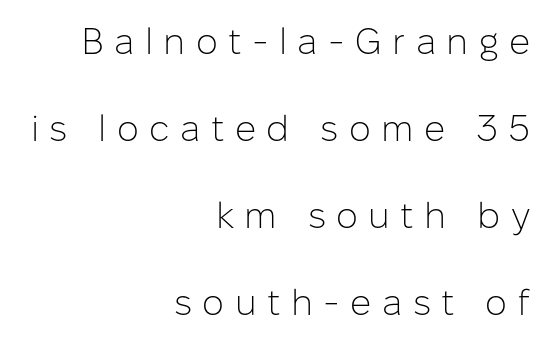
The letters advance in unequal steps, a hallmark of proportional type. Words float on clear page, feet unadorned. Typographically, this falls in the sans-serif category. Heft: none added — not bold.
